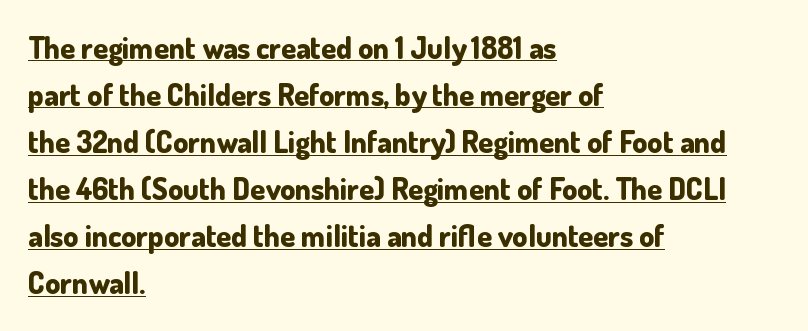
The image shows 30 px bold sans-serif type, upright; set left-aligned, normal line spacing (1.57x), normal letter spacing, underlined; low stroke contrast and a small x-height.
